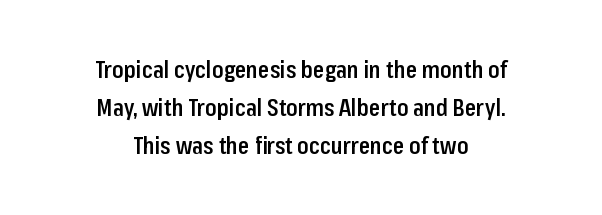
Q: Is the text bold? A: Semi-bold.
Q: Is the text italic (slanted)? A: No, it is upright.
Q: Is the text underlined? A: No.
Q: How is the paragraph aligned? A: Centered.
Q: Is the spacing between letters normal or unusually wide? A: Normal.
Q: Is the spacing between lines tight, normal or loose? A: Normal.
